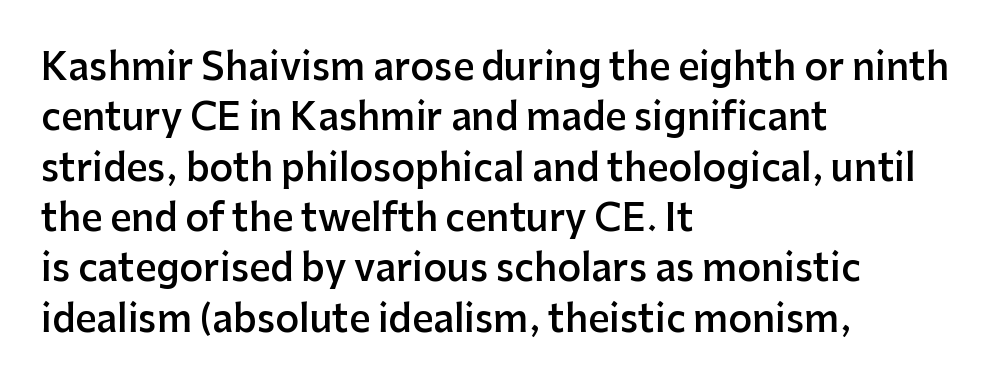
{"serif": "no", "italic": "no", "bold": "semi", "weight": "semibold", "width": "normal", "stroke_contrast": "low", "x_height": "medium", "monospaced": "no", "underline": "no", "align": "left", "line_spacing": "normal", "line_spacing_ratio": 1.36, "letter_spacing": "normal", "letter_spacing_em": 0.0, "glyph_px": 37}
